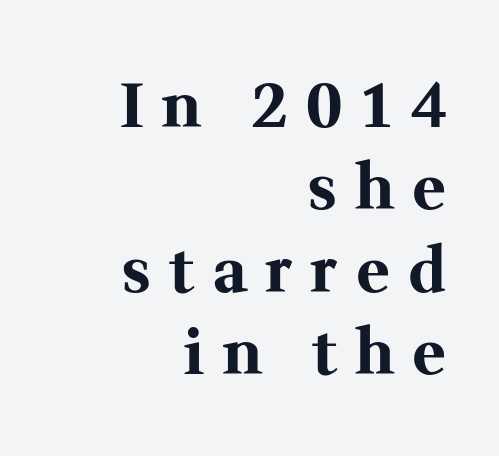
The image shows 61 px bold serif type, upright; set right-aligned, normal line spacing (1.35x), unusually wide letter spacing (+0.32 em), not underlined; medium stroke contrast and a medium x-height.
